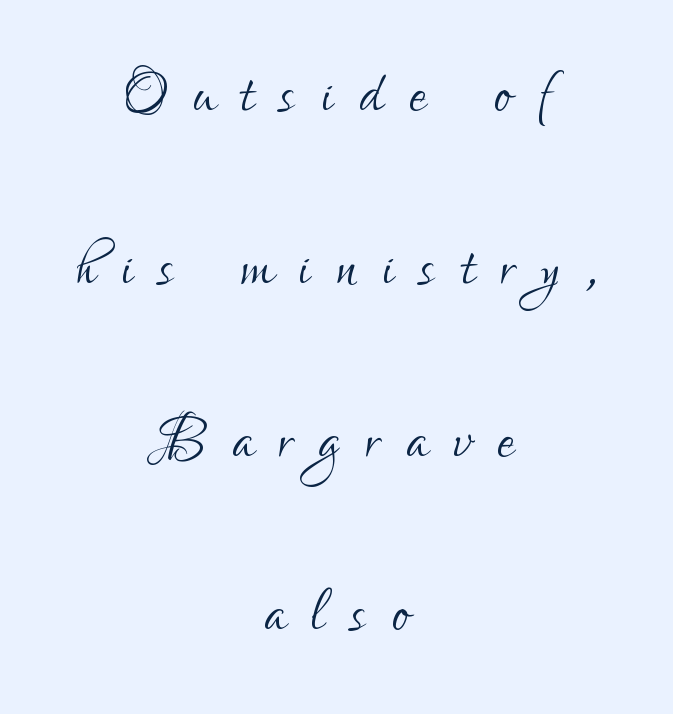
The image shows 79 px light, condensed sans-serif type; set centered, loose line spacing (2.19x), unusually wide letter spacing (+0.33 em), not underlined; low stroke contrast and a small x-height.
